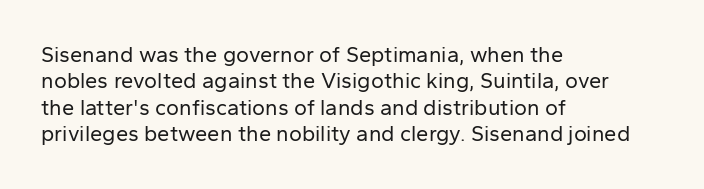
{"italic": "no", "bold": "no", "underline": "no", "align": "left", "line_spacing_ratio": 1.2, "letter_spacing": "normal", "letter_spacing_em": 0.0, "glyph_px": 22}
